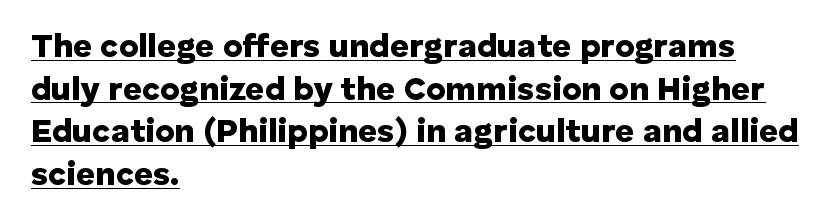
The rendering uses natural spacing where letterforms have individual widths. Posture: straight, roman, zero tilt. In terms of weight, the rendering is a true, heavy bold. These lines are composed in type without serifs. The passage shown stacks its lines at a standard gap. The lettering is marked with a stroke running underneath it.
